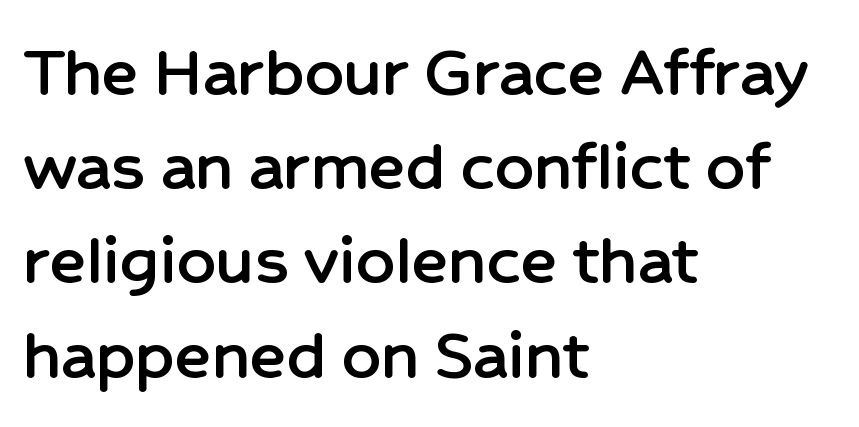
The image shows 76 px sans-serif type, upright; set left-aligned, line spacing 1.24x, normal letter spacing, not underlined; low stroke contrast and a medium x-height.
